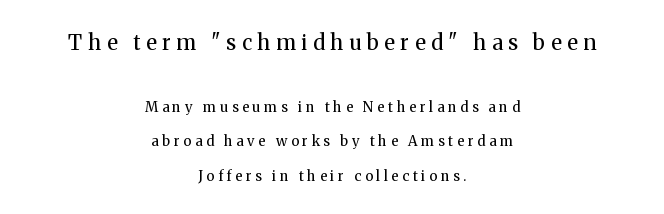
Q: Is the text bold? A: No.
Q: Is the text italic (slanted)? A: No, it is upright.
Q: Is the text underlined? A: No.
Q: How is the paragraph aligned? A: Centered.
Q: Is the spacing between letters normal or unusually wide? A: Unusually wide.
Q: Is the spacing between lines tight, normal or loose? A: Loose.
Q: Which block of text is set in a larger size, the first (top) or the second (bottom)? A: The first (top) one.
